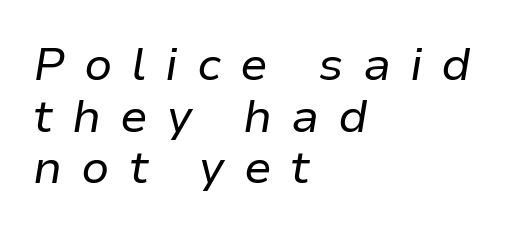
{"italic": "yes", "lean": "right", "slant_degrees": 9, "bold": "no", "weight": "regular", "width": "normal", "stroke_contrast": "low", "x_height": "medium", "monospaced": "no", "underline": "no", "align": "left", "line_spacing": "tight", "line_spacing_ratio": 1.12, "letter_spacing": "wide", "letter_spacing_em": 0.41, "glyph_px": 46}
